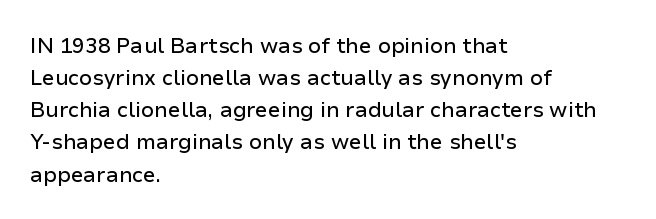
{"italic": "no", "underline": "no", "align": "left", "line_spacing": "normal", "line_spacing_ratio": 1.53, "letter_spacing": "normal", "letter_spacing_em": 0.0, "glyph_px": 21}
